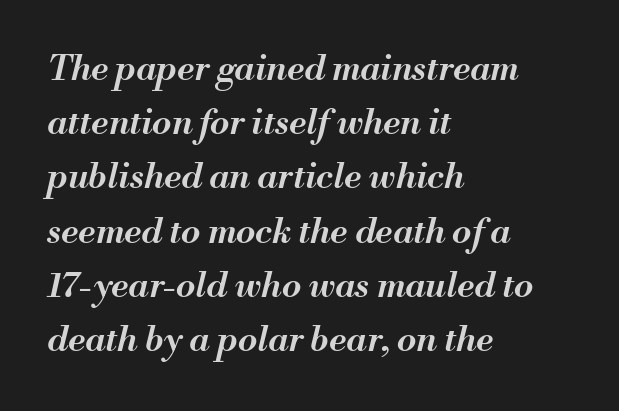
Slightly chunky letters — semibold, I'd say, not full bold. Between one letter and the next there's only the usual sliver of space. Compared with a centered layout, this one pins lines to the left instead. When letters slant like this, we call the style italic.
